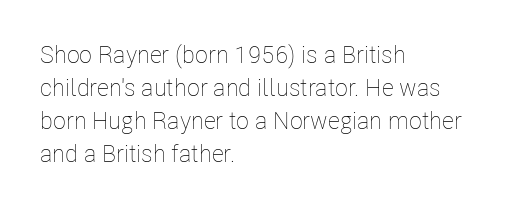
Q: Is the text bold? A: No.
Q: Is the text italic (slanted)? A: No, it is upright.
Q: Is the text underlined? A: No.
Q: How is the paragraph aligned? A: Left-aligned.
Q: Is the spacing between letters normal or unusually wide? A: Normal.
Q: Is the spacing between lines tight, normal or loose? A: Normal.
